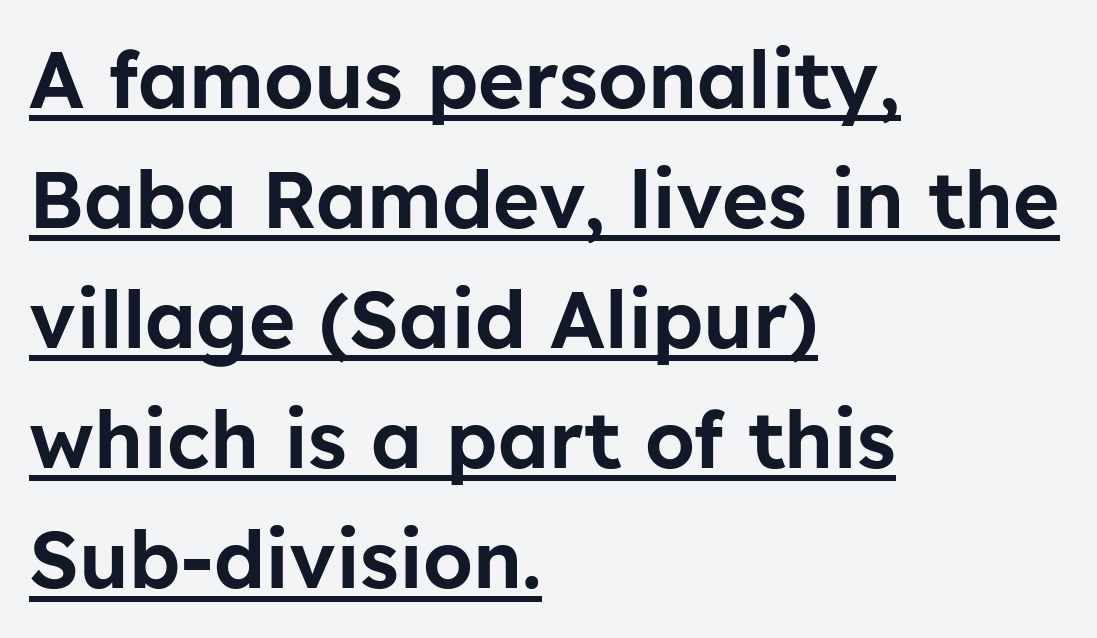
Short and long lines alike share a common starting point at left. A typesetter would call this zero additional tracking. Posture: upright roman. The face used here appears with an underline applied. The letters advance in unequal steps, a hallmark of proportional type.
